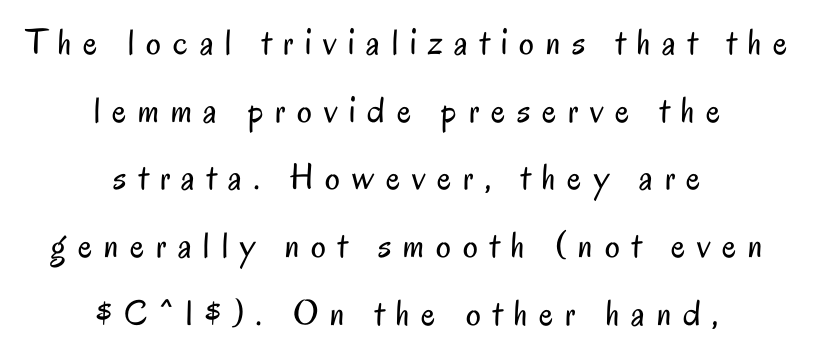
Q: Is the text bold? A: No.
Q: Is the text italic (slanted)? A: No, it is upright.
Q: Is the typeface a serif or a sans-serif typeface? A: Sans-serif.
Q: Is the text underlined? A: No.
Q: How is the paragraph aligned? A: Centered.
Q: Is the spacing between letters normal or unusually wide? A: Unusually wide.
Q: Width (condensed, normal, or wide)? A: Condensed.
Q: Stroke contrast? A: Low.
Q: x-height? A: Small.
Q: Monospaced? A: No.
